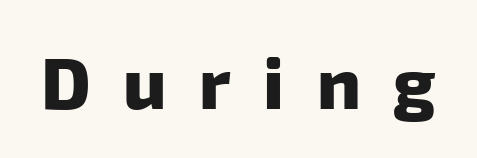
Anything drawn beneath the words? Only blank space. Set as a true bold cut, around the 700 mark. Examine the stroke ends and you'll find no serifs. These lines are rendered in a variable-pitch font.
